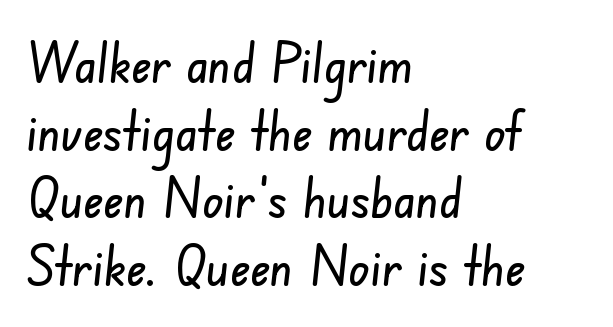
{"serif": "no", "width": "condensed", "stroke_contrast": "low", "x_height": "small", "monospaced": "no", "underline": "no", "align": "left", "line_spacing_ratio": 1.23, "letter_spacing": "normal", "letter_spacing_em": 0.0, "glyph_px": 55}
